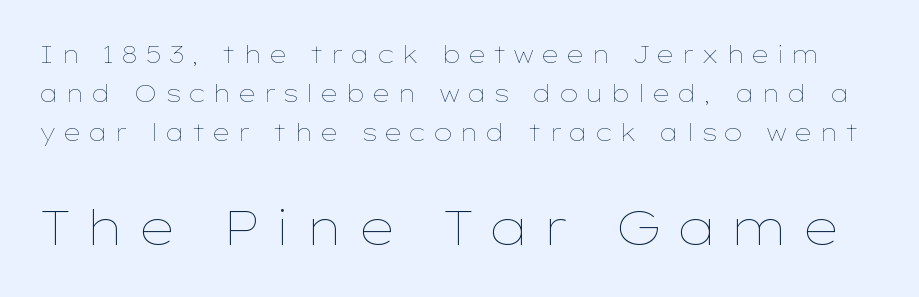
Q: Is the text bold? A: No.
Q: Is the text italic (slanted)? A: No, it is upright.
Q: Is the text underlined? A: No.
Q: Is the spacing between letters normal or unusually wide? A: Unusually wide.
Q: Is the spacing between lines tight, normal or loose? A: Normal.
Q: Which block of text is set in a larger size, the first (top) or the second (bottom)? A: The second (bottom) one.
Q: Width (condensed, normal, or wide)? A: Wide.
Q: Stroke contrast? A: Low.
Q: x-height? A: Medium.
Q: Monospaced? A: No.
